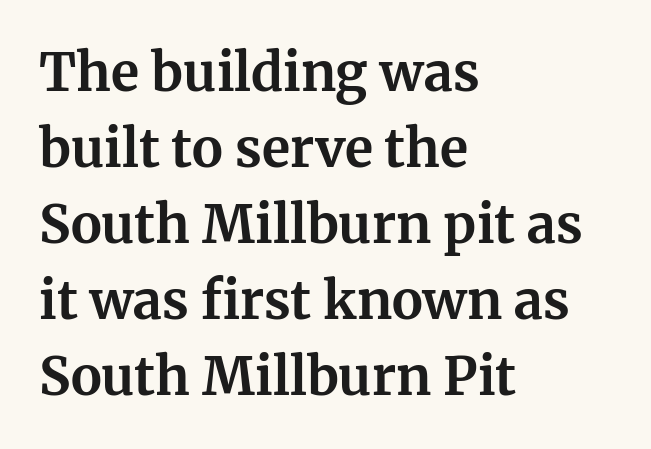
The passage shown is typed in a proportional face where columns would drift. Reading down the column, the eye jumps a familiar distance to each next line. Unmarked baselines from the first word to the last. These lines are composed in type with serifs.
